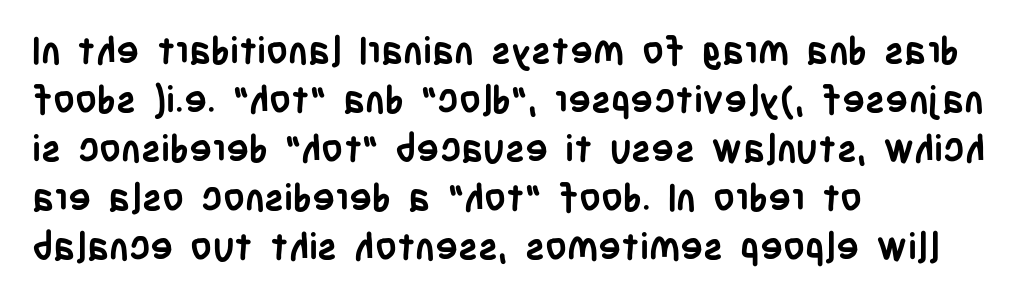
The image shows 38 px semibold, condensed sans-serif type, upright; set left-aligned, normal line spacing (1.29x), normal letter spacing, not underlined; low stroke contrast and a large x-height.
